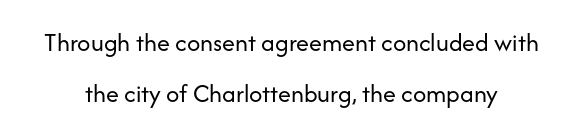
The image shows 26 px text type, upright; set loose line spacing (1.98x), normal letter spacing, not underlined.
